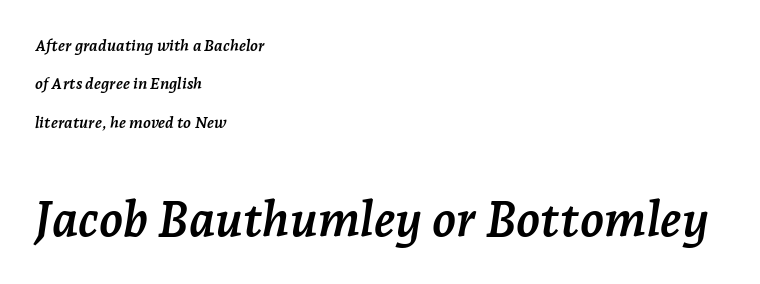
{"serif": "yes", "italic": "yes", "lean": "right", "slant_degrees": 7, "bold": "yes", "weight": "semibold", "width": "normal", "stroke_contrast": "low", "x_height": "medium", "monospaced": "no", "underline": "no", "align": "left", "line_spacing": "loose", "line_spacing_ratio": 2.4, "letter_spacing": "normal", "letter_spacing_em": 0.0, "larger_block": "second", "size_ratio": 3.06, "glyph_px": 49}
